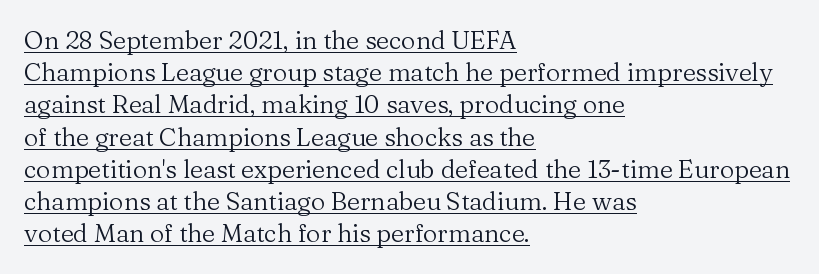
The image shows 25 px text type, upright; set left-aligned, normal line spacing (1.29x), normal letter spacing, underlined.
